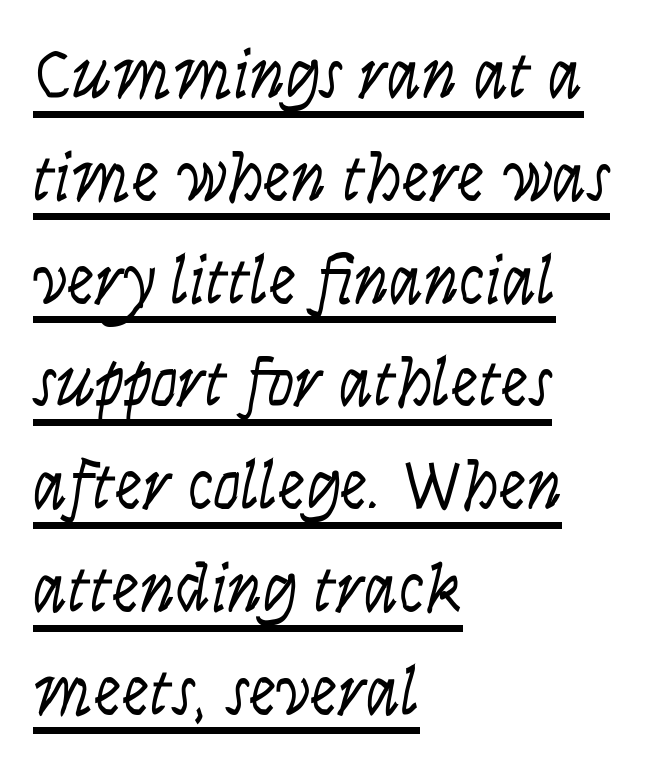
The image shows 69 px light, condensed sans-serif type; set left-aligned, normal line spacing (1.49x), normal letter spacing, underlined; low stroke contrast and a large x-height.
